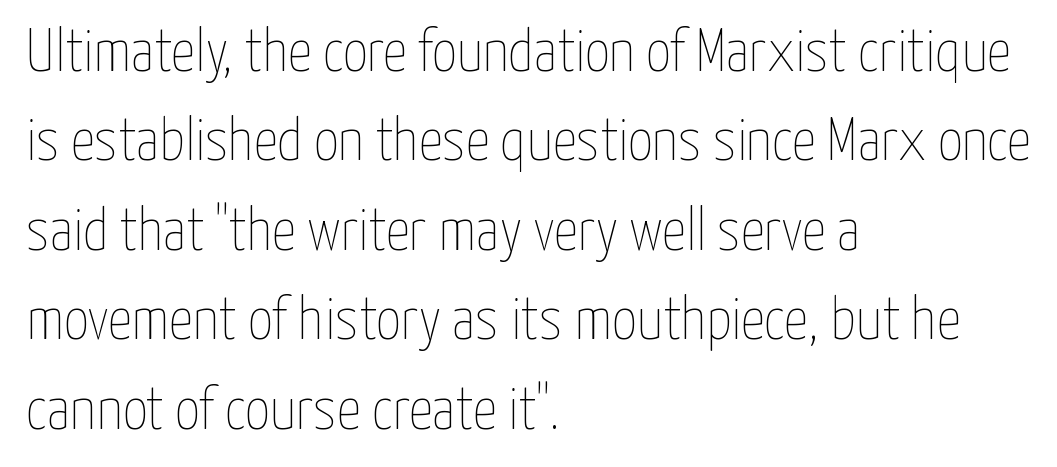
The tracking reads as untouched default to a designer's eye. A typesetter would call this proportional, since set widths differ per character. Summary of vertical rhythm: regular, with standard interline spacing. This rendering uses left alignment, leaving the right contour irregular. A quiet, ordinary-to-light weight characterises the typeface.
